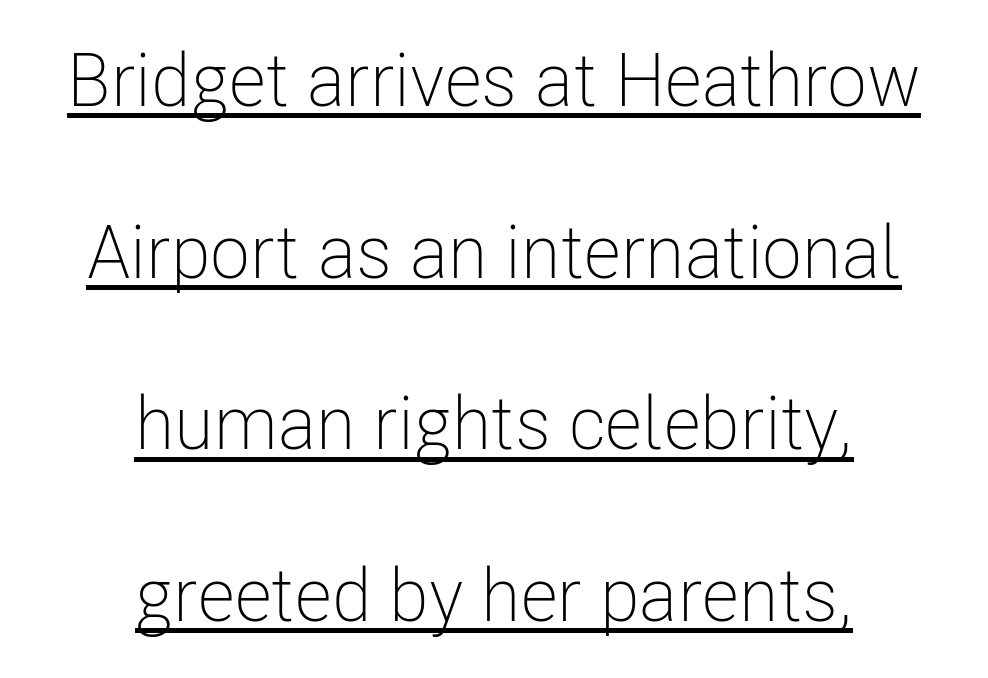
{"serif": "no", "italic": "no", "bold": "no", "weight": "light", "width": "condensed", "stroke_contrast": "low", "x_height": "medium", "monospaced": "no", "underline": "yes", "align": "center", "line_spacing": "loose", "line_spacing_ratio": 2.32, "letter_spacing": "normal", "letter_spacing_em": 0.0, "glyph_px": 74}
